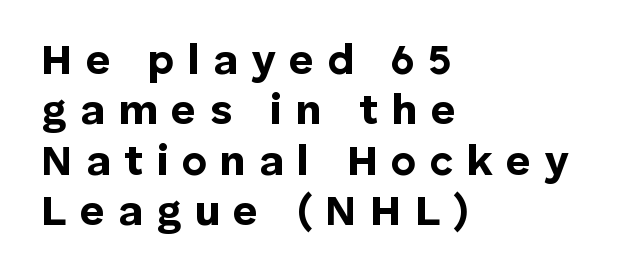
{"serif": "no", "italic": "no", "bold": "yes", "weight": "bold", "width": "normal", "stroke_contrast": "low", "x_height": "medium", "monospaced": "no", "underline": "no", "align": "left", "line_spacing_ratio": 1.17, "letter_spacing": "wide", "letter_spacing_em": 0.31, "glyph_px": 43}
